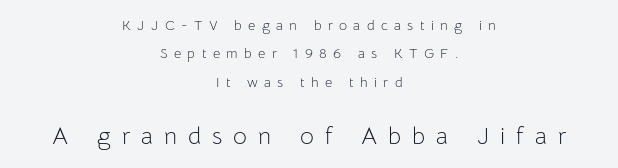
{"italic": "no", "bold": "no", "underline": "no", "align": "center", "line_spacing": "loose", "line_spacing_ratio": 2.03, "letter_spacing": "wide", "letter_spacing_em": 0.46, "larger_block": "second", "size_ratio": 1.71, "glyph_px": 24}
